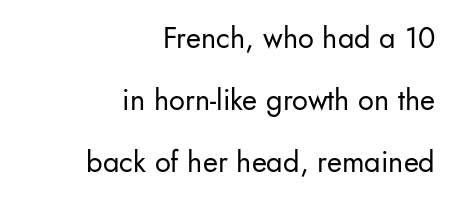
The image shows 29 px regular-weight sans-serif type, upright; set right-aligned, loose line spacing (2.14x), normal letter spacing, not underlined; low stroke contrast and a small x-height.
